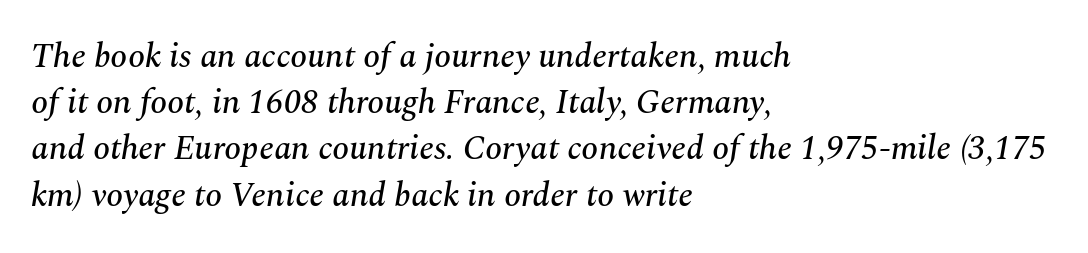
A typesetter would call this proportional, since set widths differ per character. The passage shown leans; its letterforms are oblique. The ragged edge is on the right, which tells us the setting is flush left. Each word holds together tightly as a unit, with standard inter-letter gaps. Font category for this specimen: serif.
